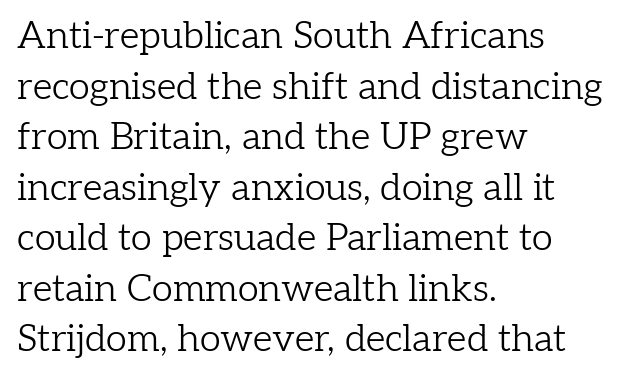
The image shows 38 px light serif type, upright; set left-aligned, normal line spacing (1.33x), normal letter spacing, not underlined; low stroke contrast and a medium x-height.
